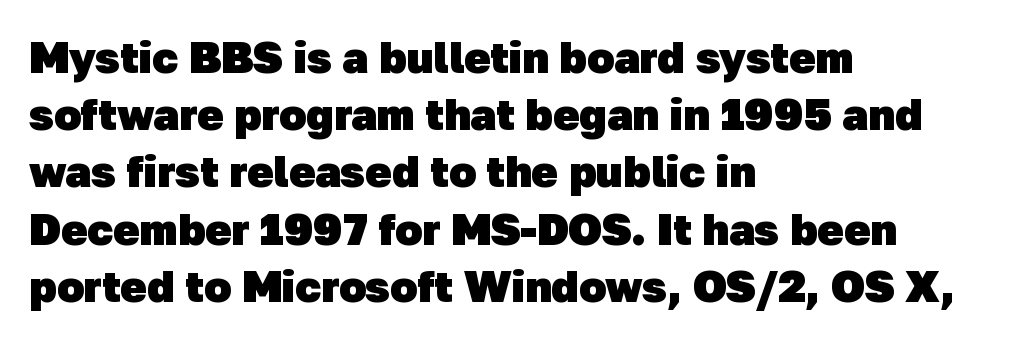
Q: Is the text bold? A: Yes.
Q: Is the typeface a serif or a sans-serif typeface? A: Sans-serif.
Q: Is the text underlined? A: No.
Q: How is the paragraph aligned? A: Left-aligned.
Q: Is the spacing between letters normal or unusually wide? A: Normal.
Q: Is the spacing between lines tight, normal or loose? A: Normal.
Q: Width (condensed, normal, or wide)? A: Normal.
Q: Stroke contrast? A: Low.
Q: x-height? A: Medium.
Q: Monospaced? A: No.
